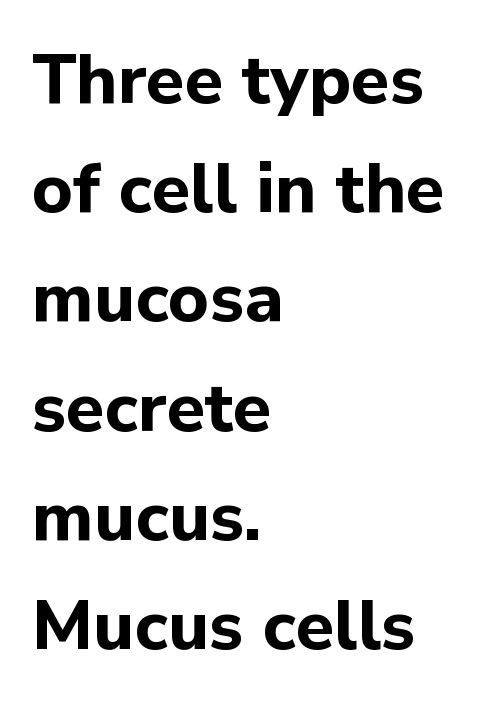
{"serif": "no", "italic": "no", "bold": "yes", "weight": "bold", "width": "normal", "stroke_contrast": "low", "x_height": "medium", "monospaced": "no", "underline": "no", "align": "left", "line_spacing": "normal", "line_spacing_ratio": 1.56, "letter_spacing": "normal", "letter_spacing_em": 0.0, "glyph_px": 70}
